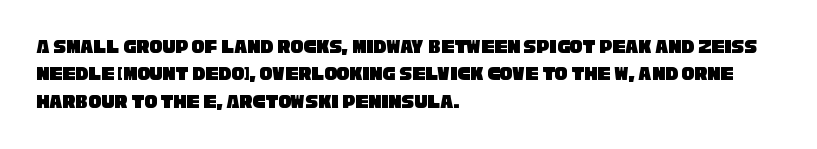
Q: Is the text underlined? A: No.
Q: How is the paragraph aligned? A: Left-aligned.
Q: Is the spacing between letters normal or unusually wide? A: Normal.
Q: Is the spacing between lines tight, normal or loose? A: Normal.
